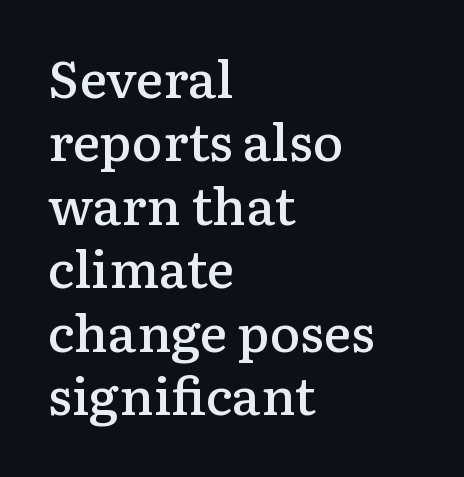
{"serif": "yes", "italic": "no", "bold": "semi", "weight": "semibold", "width": "normal", "stroke_contrast": "low", "x_height": "medium", "monospaced": "no", "underline": "no", "align": "left", "line_spacing_ratio": 1.22, "letter_spacing": "normal", "letter_spacing_em": 0.0, "glyph_px": 52}
